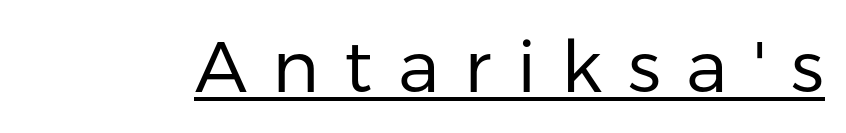
The image shows 72 px regular-weight sans-serif type, upright; set unusually wide letter spacing (+0.35 em), underlined; low stroke contrast and a medium x-height.
